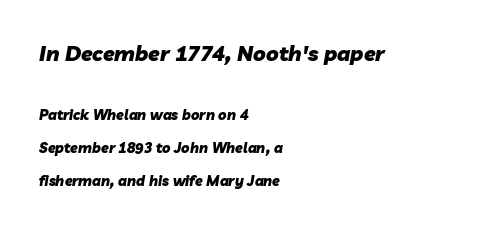
The face used here has a pronounced slope to its letters. Short note: letters normally spaced. Type without underlining. Baseline-to-baseline distance is far greater than the letter height.
